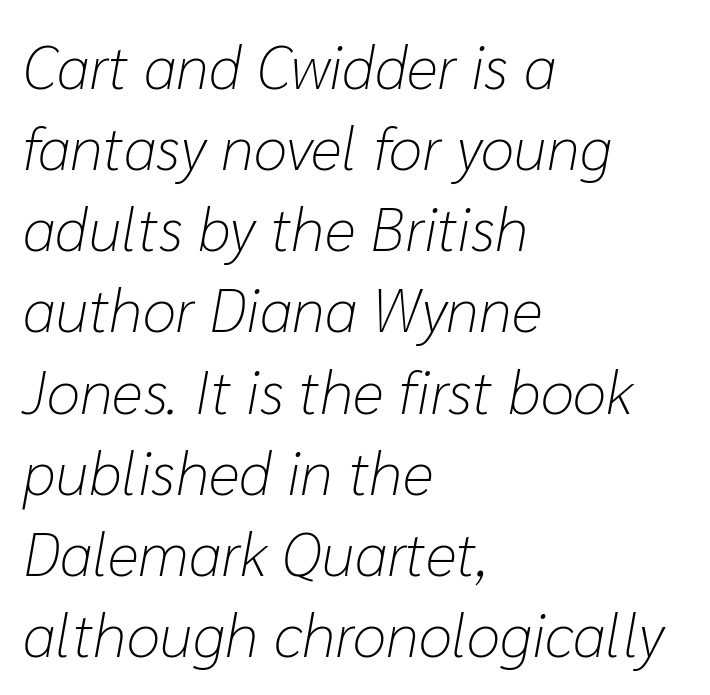
Q: Is the text bold? A: No.
Q: Is the text italic (slanted)? A: Yes, it leans right by about 10 degrees.
Q: Is the text underlined? A: No.
Q: How is the paragraph aligned? A: Left-aligned.
Q: Is the spacing between letters normal or unusually wide? A: Normal.
Q: Is the spacing between lines tight, normal or loose? A: Normal.
Q: Width (condensed, normal, or wide)? A: Normal.
Q: Stroke contrast? A: Low.
Q: x-height? A: Medium.
Q: Monospaced? A: No.
